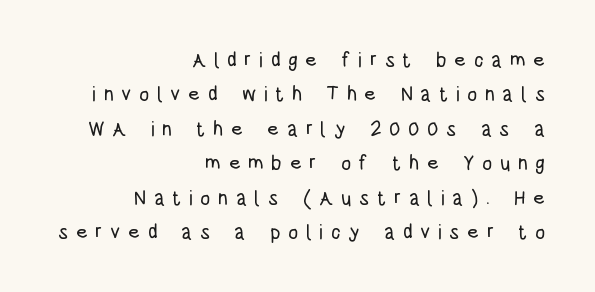
{"italic": "no", "underline": "no", "align": "right", "line_spacing_ratio": 1.72, "letter_spacing": "wide", "letter_spacing_em": 0.38, "glyph_px": 20}
